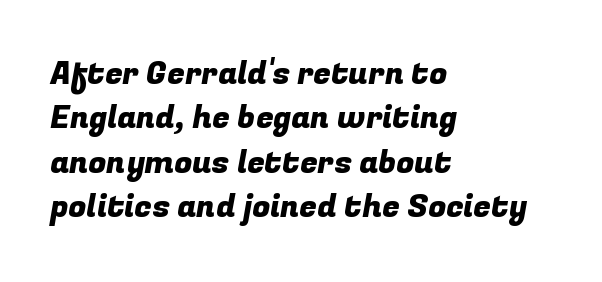
Q: Is the typeface a serif or a sans-serif typeface? A: Sans-serif.
Q: Is the text underlined? A: No.
Q: How is the paragraph aligned? A: Left-aligned.
Q: Is the spacing between letters normal or unusually wide? A: Normal.
Q: Is the spacing between lines tight, normal or loose? A: Normal.
Q: Width (condensed, normal, or wide)? A: Normal.
Q: Stroke contrast? A: Low.
Q: x-height? A: Medium.
Q: Monospaced? A: No.
